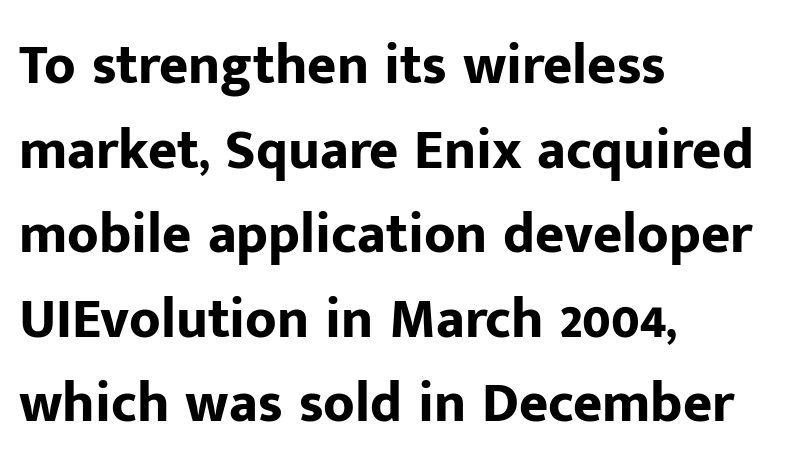
The image shows 56 px bold sans-serif type, upright; set left-aligned, normal line spacing (1.51x), normal letter spacing, not underlined; low stroke contrast and a medium x-height.
